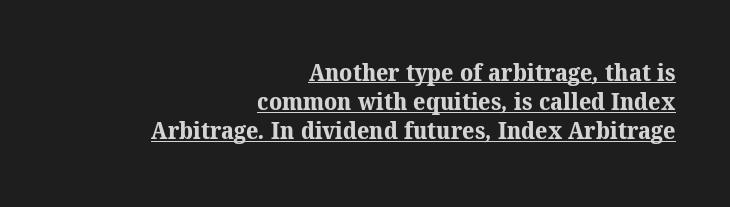
The image shows 24 px bold type; set right-aligned, line spacing 1.21x, normal letter spacing, underlined.
